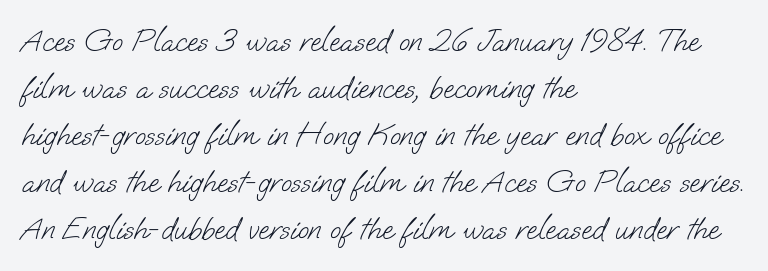
The image shows 32 px light sans-serif type; set left-aligned, normal line spacing (1.47x), normal letter spacing, not underlined; low stroke contrast and a small x-height.
